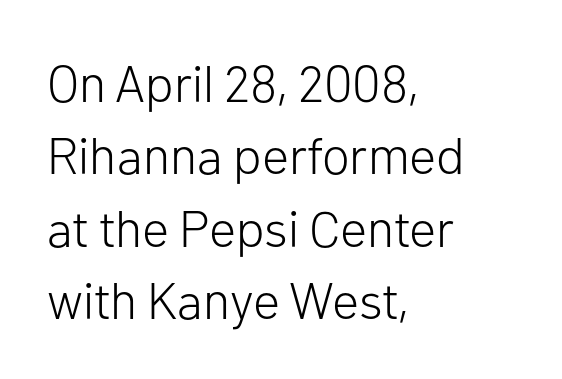
Q: Is the text bold? A: No.
Q: Is the text italic (slanted)? A: No, it is upright.
Q: Is the typeface a serif or a sans-serif typeface? A: Sans-serif.
Q: Is the text underlined? A: No.
Q: How is the paragraph aligned? A: Left-aligned.
Q: Is the spacing between letters normal or unusually wide? A: Normal.
Q: Is the spacing between lines tight, normal or loose? A: Normal.
Q: Width (condensed, normal, or wide)? A: Normal.
Q: Stroke contrast? A: Low.
Q: x-height? A: Medium.
Q: Monospaced? A: No.
